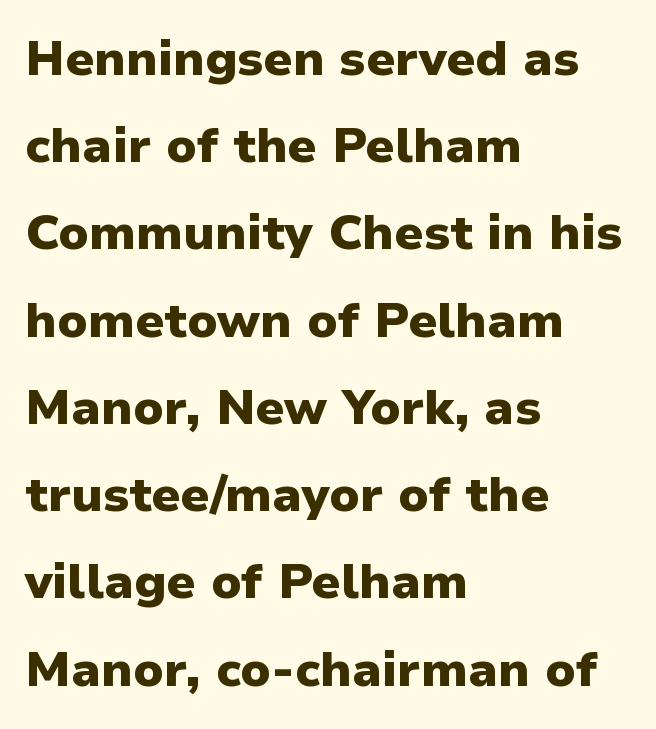
Beneath every word, the page is bare. Note the varied advance widths — an 'i' is clearly narrower than an 'm'. The typesetter chose a ragged-right arrangement here. Italic: no, the glyphs are upright roman. Type style note: lacks serifs.
